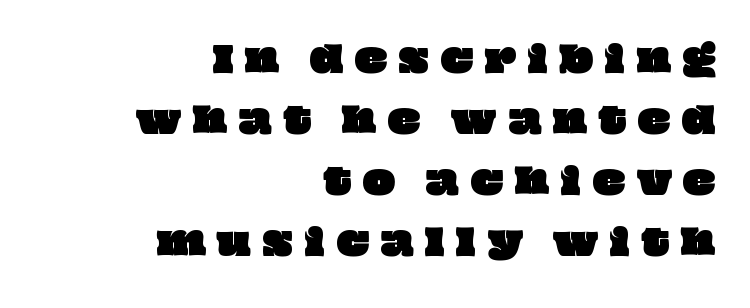
Q: Is the text underlined? A: No.
Q: How is the paragraph aligned? A: Right-aligned.
Q: Is the spacing between letters normal or unusually wide? A: Unusually wide.
Q: Width (condensed, normal, or wide)? A: Wide.
Q: Stroke contrast? A: Low.
Q: x-height? A: Large.
Q: Monospaced? A: No.
